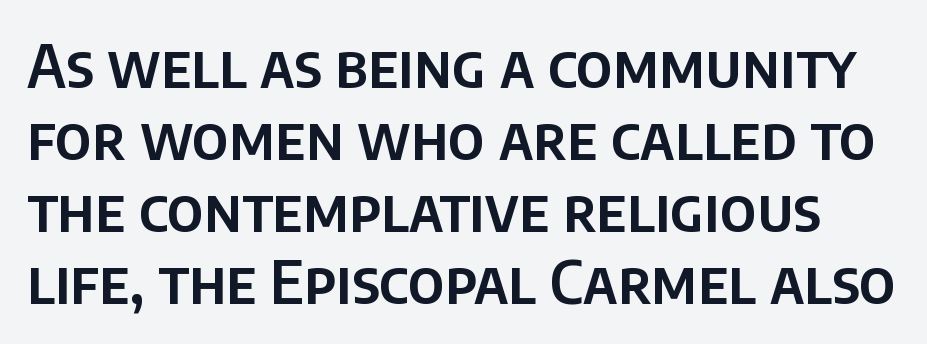
Each letter's strokes conclude bluntly, with no projecting serifs. Spacing verdict: proportional, widths tailored to each character. The line texture is even and compact thanks to regular tracking. Ascenders rise straight up at ninety degrees.
